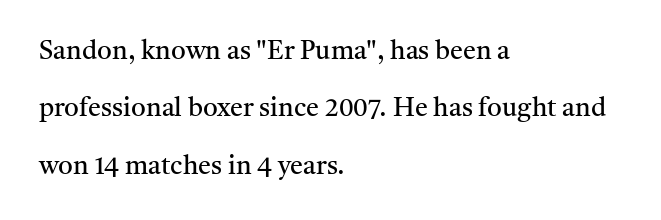
The image shows 26 px text type, upright; set left-aligned, loose line spacing (2.21x), normal letter spacing, not underlined.
